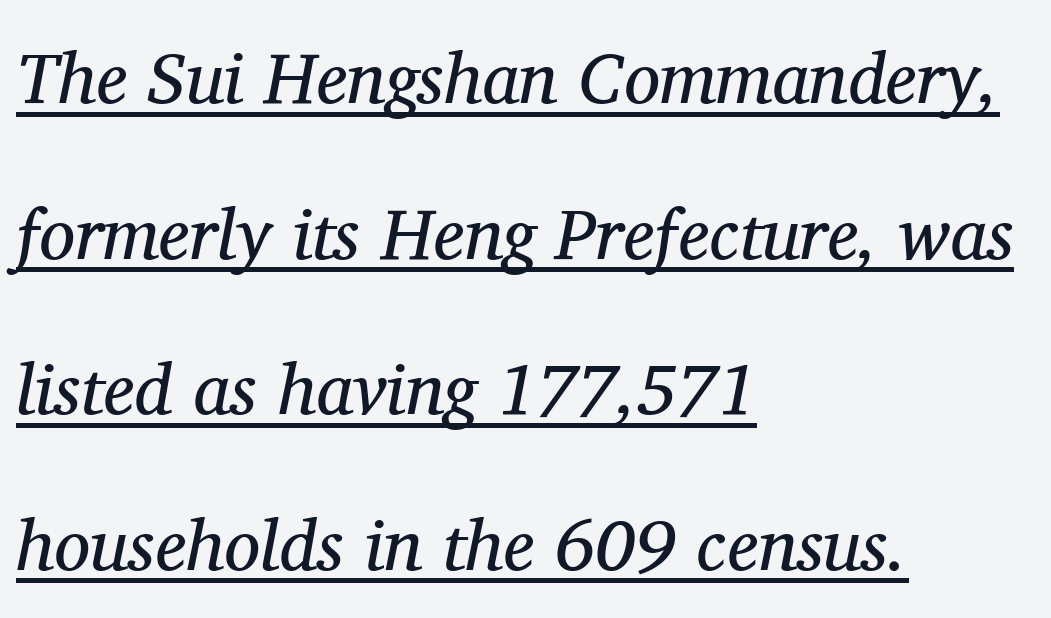
The image shows 72 px regular-weight serif type, italic (leaning right); set left-aligned, loose line spacing (2.16x), normal letter spacing, underlined; medium stroke contrast and a medium x-height.
